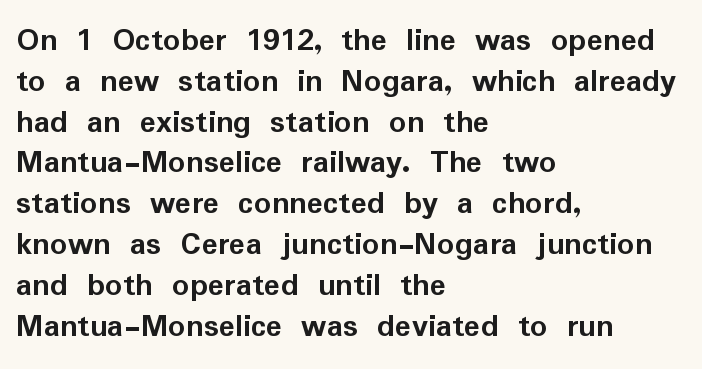
{"serif": "no", "italic": "no", "bold": "yes", "weight": "semibold", "width": "normal", "stroke_contrast": "low", "x_height": "medium", "monospaced": "no", "underline": "no", "align": "left", "line_spacing_ratio": 1.2, "letter_spacing": "normal", "letter_spacing_em": 0.0, "glyph_px": 34}
